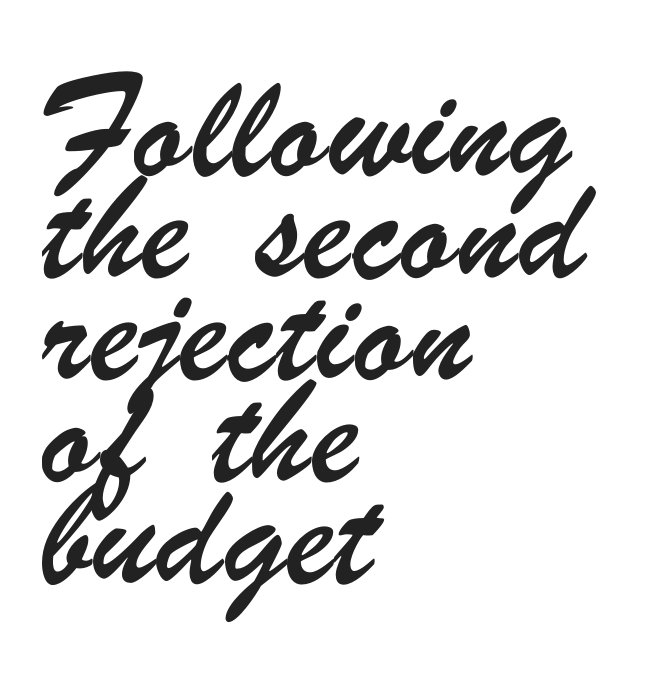
{"serif": "no", "width": "condensed", "stroke_contrast": "low", "x_height": "small", "monospaced": "no", "underline": "no", "align": "left", "line_spacing": "normal", "line_spacing_ratio": 1.57, "letter_spacing": "normal", "letter_spacing_em": 0.0, "glyph_px": 65}
